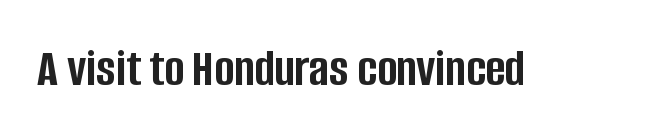
Q: Is the text bold? A: Yes.
Q: Is the text italic (slanted)? A: No, it is upright.
Q: Is the typeface a serif or a sans-serif typeface? A: Sans-serif.
Q: Is the text underlined? A: No.
Q: Is the spacing between letters normal or unusually wide? A: Normal.
Q: Width (condensed, normal, or wide)? A: Condensed.
Q: Stroke contrast? A: Low.
Q: x-height? A: Large.
Q: Monospaced? A: No.
